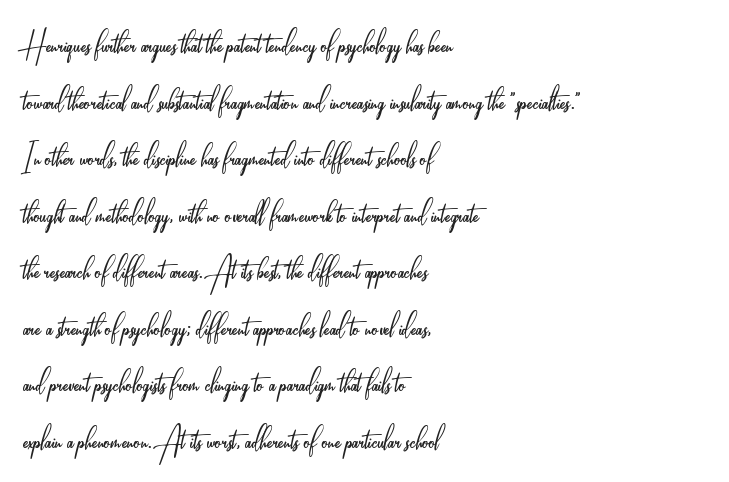
No feet cap the strokes, marking this as sans-serif type. Successive baselines arrive at the customary interval. Vertical stems look standard width or narrower in stroke. In CSS terms this would be text-align: left. The words here are not underlined.
